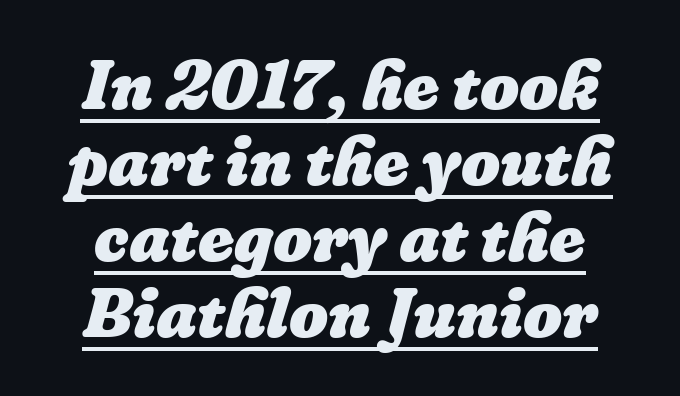
Here the designer chose a conventional face with non-uniform glyph widths. The rendering uses the underline text-decoration. Inter-character spacing is left at the font's built-in metrics. What's the leading like? Squeezed, with rows nearly overlapping.
